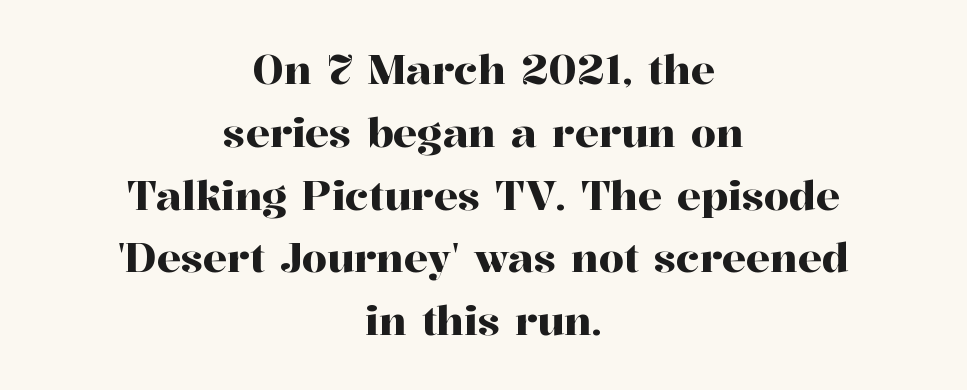
Q: Is the text italic (slanted)? A: No, it is upright.
Q: Is the typeface a serif or a sans-serif typeface? A: Serif.
Q: Is the text underlined? A: No.
Q: How is the paragraph aligned? A: Centered.
Q: Is the spacing between letters normal or unusually wide? A: Normal.
Q: Is the spacing between lines tight, normal or loose? A: Normal.
Q: Width (condensed, normal, or wide)? A: Normal.
Q: Stroke contrast? A: High.
Q: x-height? A: Medium.
Q: Monospaced? A: No.
